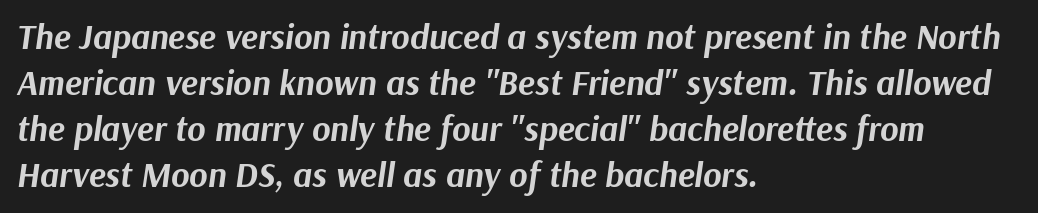
Horizontal bands of white between lines are of average thickness. Is this a fixed-width face? No — the glyphs have proportional, varying widths. Honestly, the letter spacing is just normal — you wouldn't notice it. Glance below the letters and you will spot only blank space.
